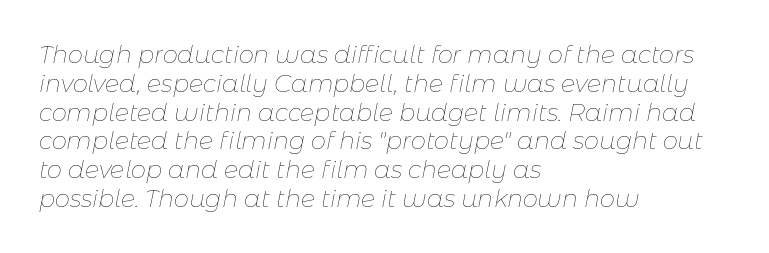
{"italic": "yes", "lean": "right", "slant_degrees": 11, "bold": "no", "underline": "no", "align": "left", "line_spacing_ratio": 1.2, "letter_spacing": "normal", "letter_spacing_em": 0.0, "glyph_px": 24}
